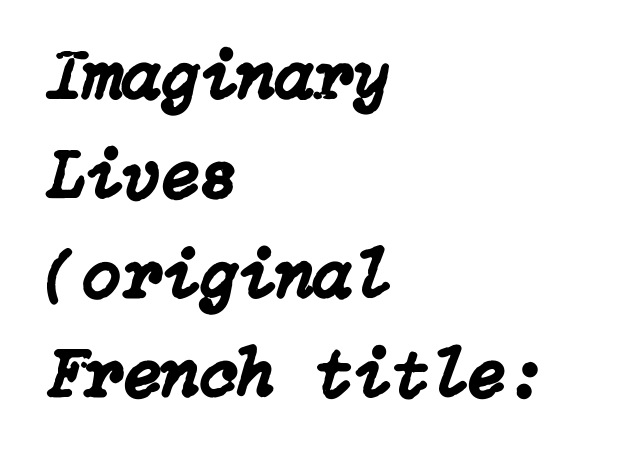
Q: Is the text italic (slanted)? A: Yes, it leans right by about 15 degrees.
Q: Is the text underlined? A: No.
Q: How is the paragraph aligned? A: Left-aligned.
Q: Is the spacing between letters normal or unusually wide? A: Normal.
Q: Is the spacing between lines tight, normal or loose? A: Normal.
Q: Width (condensed, normal, or wide)? A: Normal.
Q: Stroke contrast? A: Low.
Q: x-height? A: Medium.
